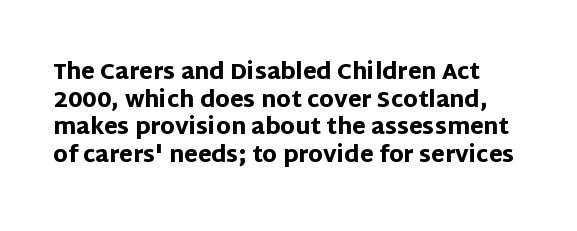
A typesetter would call this zero additional tracking. The rows are spaced the way most documents space them. Honestly, there is no underline to notice here at all. Is there any slant? The stems are plumb.
